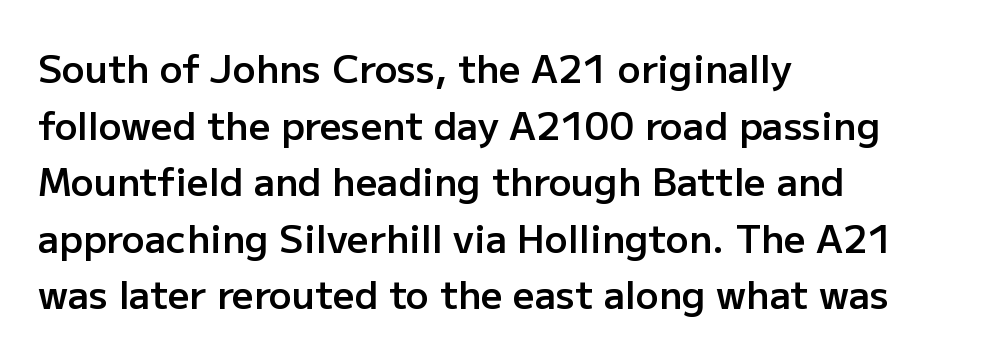
{"serif": "no", "italic": "no", "bold": "semi", "weight": "semibold", "width": "normal", "stroke_contrast": "low", "x_height": "medium", "monospaced": "no", "underline": "no", "align": "left", "line_spacing": "normal", "line_spacing_ratio": 1.49, "letter_spacing": "normal", "letter_spacing_em": 0.0, "glyph_px": 38}
